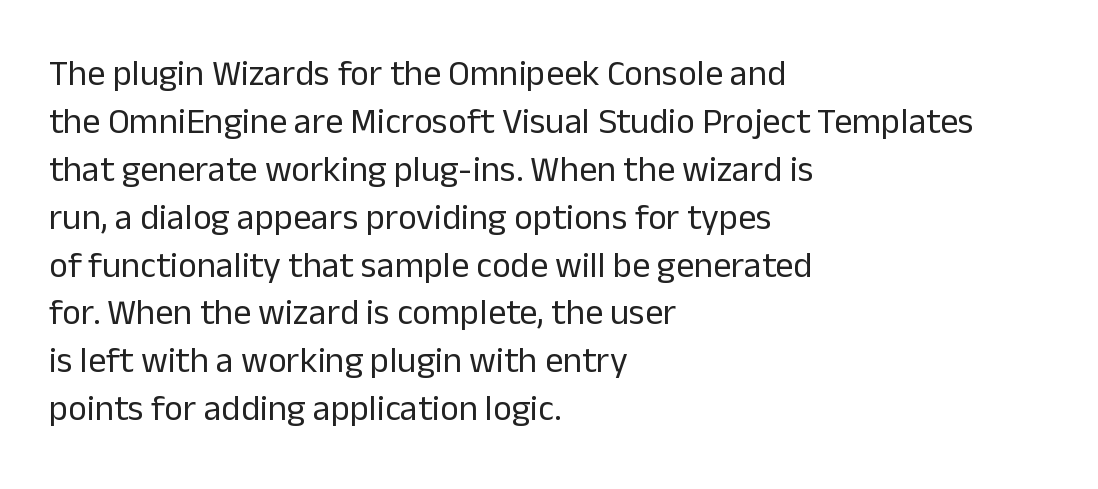
Q: Is the text bold? A: No.
Q: Is the text italic (slanted)? A: No, it is upright.
Q: Is the typeface a serif or a sans-serif typeface? A: Sans-serif.
Q: Is the text underlined? A: No.
Q: How is the paragraph aligned? A: Left-aligned.
Q: Is the spacing between letters normal or unusually wide? A: Normal.
Q: Is the spacing between lines tight, normal or loose? A: Normal.
Q: Width (condensed, normal, or wide)? A: Normal.
Q: Stroke contrast? A: Low.
Q: x-height? A: Medium.
Q: Monospaced? A: No.
